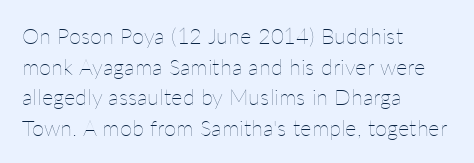
Q: Is the text bold? A: No.
Q: Is the text italic (slanted)? A: No, it is upright.
Q: Is the text underlined? A: No.
Q: How is the paragraph aligned? A: Left-aligned.
Q: Is the spacing between letters normal or unusually wide? A: Normal.
Q: Is the spacing between lines tight, normal or loose? A: Normal.
